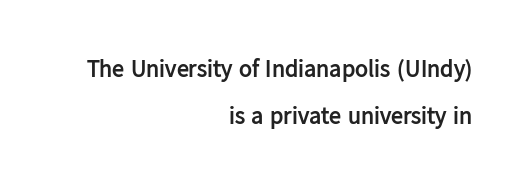
The gaps between neighbouring characters are ordinary and unremarkable. Does the copy run flush right? Yes — the right margin is perfectly even. Set as a true bold cut, around the 700 mark. Honestly, the rows look like they've been pulled way apart. A clean baseline with only descenders dipping below it.
